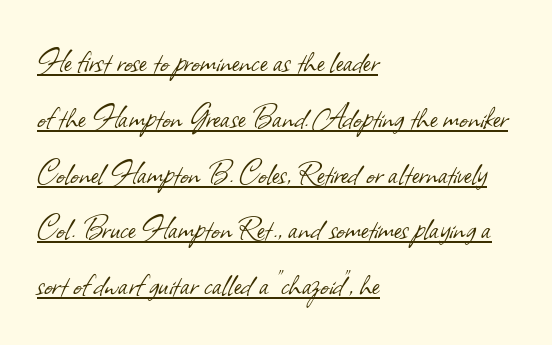
Q: Is the text bold? A: No.
Q: Is the typeface a serif or a sans-serif typeface? A: Sans-serif.
Q: Is the text underlined? A: Yes.
Q: How is the paragraph aligned? A: Left-aligned.
Q: Is the spacing between letters normal or unusually wide? A: Normal.
Q: Is the spacing between lines tight, normal or loose? A: Normal.
Q: Width (condensed, normal, or wide)? A: Normal.
Q: Stroke contrast? A: Low.
Q: x-height? A: Small.
Q: Monospaced? A: No.
